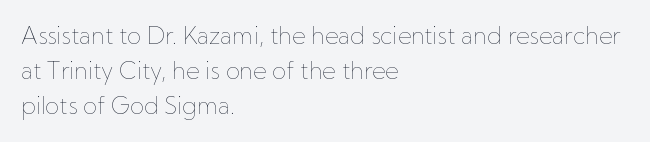
{"italic": "no", "bold": "no", "underline": "no", "align": "left", "line_spacing": "normal", "line_spacing_ratio": 1.53, "letter_spacing": "normal", "letter_spacing_em": 0.0, "glyph_px": 23}
